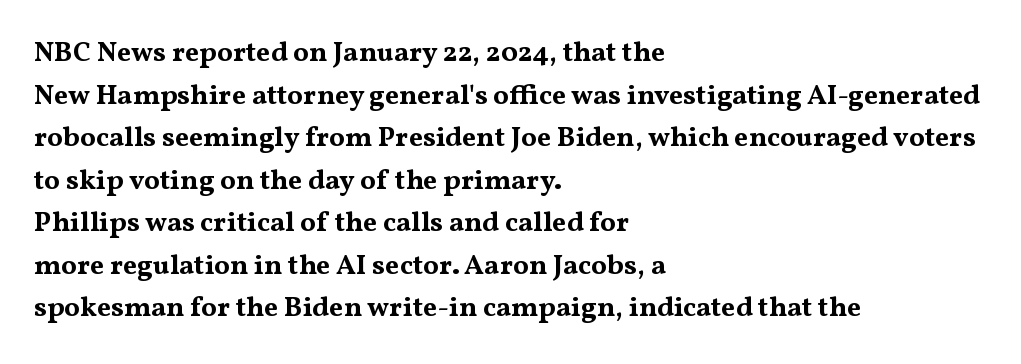
{"serif": "yes", "italic": "no", "bold": "yes", "weight": "bold", "width": "wide", "stroke_contrast": "medium", "x_height": "medium", "monospaced": "no", "underline": "no", "align": "left", "line_spacing": "normal", "line_spacing_ratio": 1.52, "letter_spacing": "normal", "letter_spacing_em": 0.0, "glyph_px": 28}
